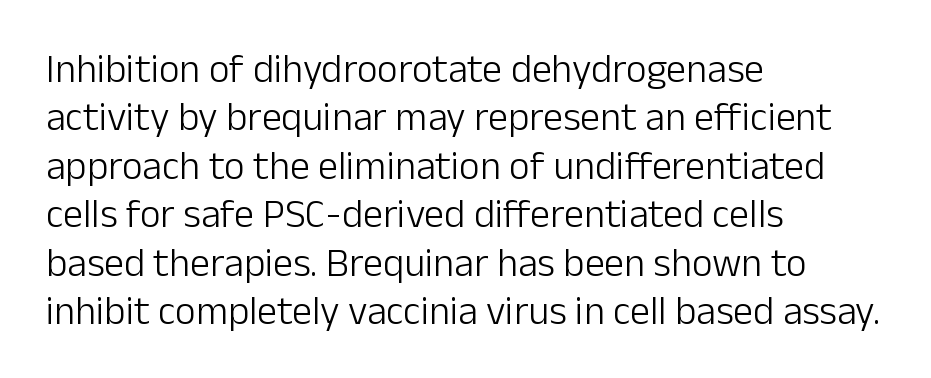
Q: Is the text bold? A: No.
Q: Is the text italic (slanted)? A: No, it is upright.
Q: Is the typeface a serif or a sans-serif typeface? A: Sans-serif.
Q: Is the text underlined? A: No.
Q: How is the paragraph aligned? A: Left-aligned.
Q: Is the spacing between letters normal or unusually wide? A: Normal.
Q: Width (condensed, normal, or wide)? A: Normal.
Q: Stroke contrast? A: Low.
Q: x-height? A: Medium.
Q: Monospaced? A: No.
